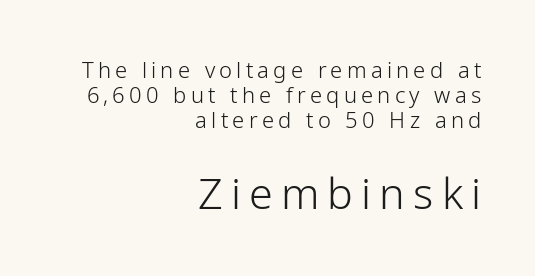
Q: Is the text bold? A: No.
Q: Is the text italic (slanted)? A: No, it is upright.
Q: Is the typeface a serif or a sans-serif typeface? A: Sans-serif.
Q: Is the text underlined? A: No.
Q: How is the paragraph aligned? A: Right-aligned.
Q: Is the spacing between lines tight, normal or loose? A: Tight.
Q: Which block of text is set in a larger size, the first (top) or the second (bottom)? A: The second (bottom) one.
Q: Width (condensed, normal, or wide)? A: Normal.
Q: Stroke contrast? A: Low.
Q: x-height? A: Medium.
Q: Monospaced? A: No.
